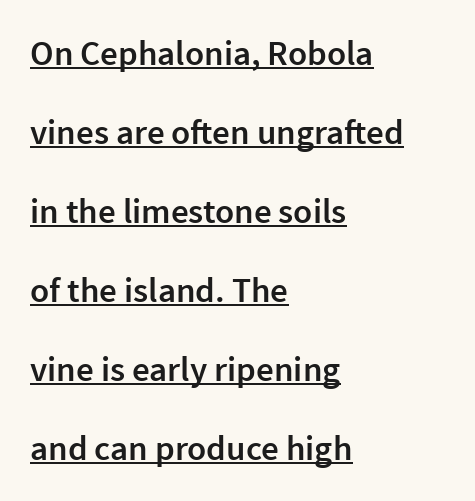
The image shows 35 px semibold sans-serif type, upright; set left-aligned, loose line spacing (2.26x), normal letter spacing, underlined; a medium x-height.
